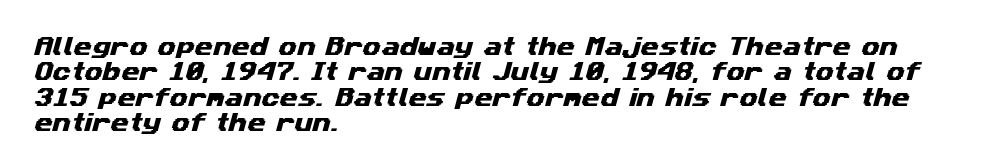
Q: Is the text underlined? A: No.
Q: How is the paragraph aligned? A: Left-aligned.
Q: Is the spacing between letters normal or unusually wide? A: Normal.
